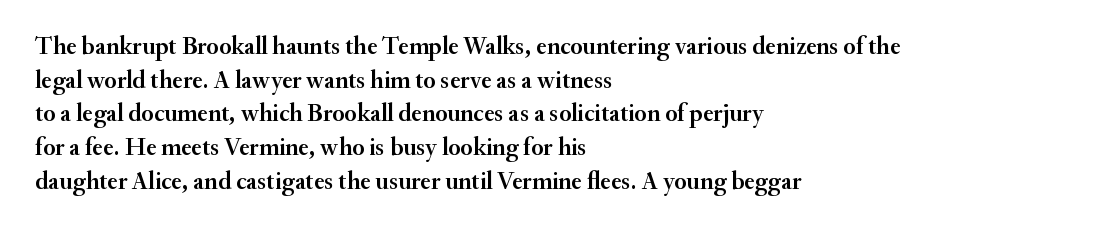
Q: Is the text italic (slanted)? A: No, it is upright.
Q: Is the text underlined? A: No.
Q: How is the paragraph aligned? A: Left-aligned.
Q: Is the spacing between letters normal or unusually wide? A: Normal.
Q: Is the spacing between lines tight, normal or loose? A: Normal.
